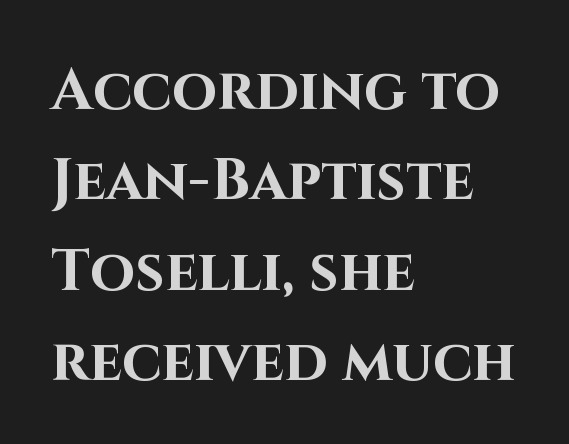
{"serif": "no", "italic": "no", "bold": "yes", "weight": "bold", "width": "normal", "stroke_contrast": "high", "x_height": "large", "monospaced": "no", "underline": "no", "align": "left", "line_spacing": "normal", "line_spacing_ratio": 1.56, "letter_spacing": "normal", "letter_spacing_em": 0.0, "glyph_px": 58}
